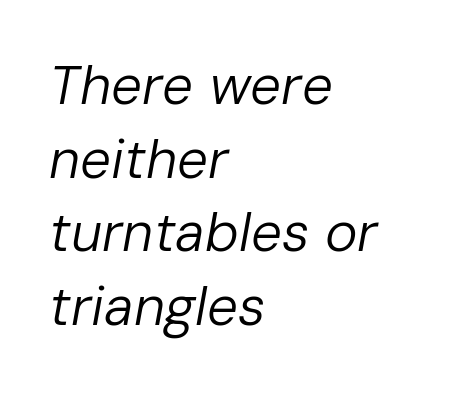
The rendering uses natural spacing where letterforms have individual widths. Nobody touched the tracking dial on this one. Does the lettering tilt? It does — this is italic. Heft: none added — not bold. Which margin do the lines hug? The left one — the right edge is uneven. The passage shown stacks its lines at a standard gap.
